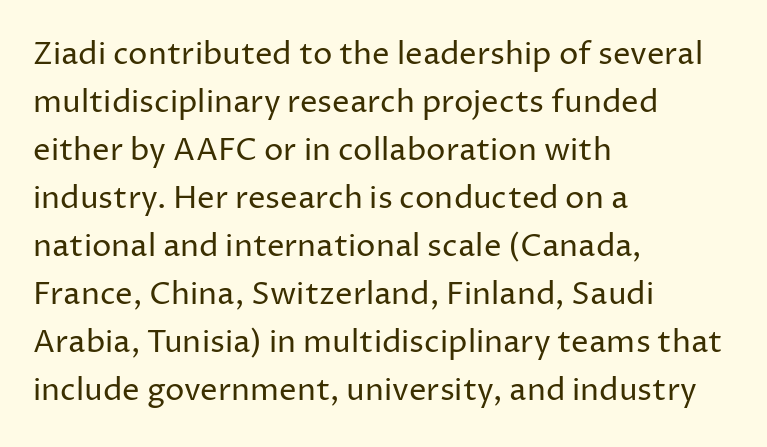
The foot of each line stays bare and open. Heft: none added — not bold. The passage shown is typed in a proportional face where columns would drift. The letters carry no serifs — their stems end cleanly without finishing strokes.
